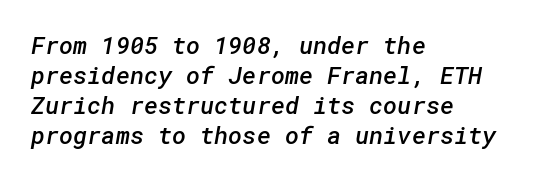
The image shows 24 px text type; set left-aligned, normal line spacing (1.25x), normal letter spacing, not underlined.
